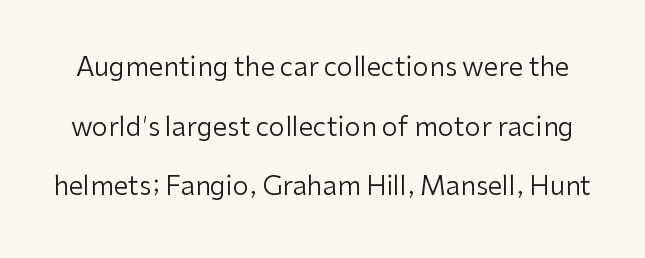
Q: Is the text bold? A: No.
Q: Is the text italic (slanted)? A: No, it is upright.
Q: Is the text underlined? A: No.
Q: Is the spacing between letters normal or unusually wide? A: Normal.
Q: Is the spacing between lines tight, normal or loose? A: Loose.
